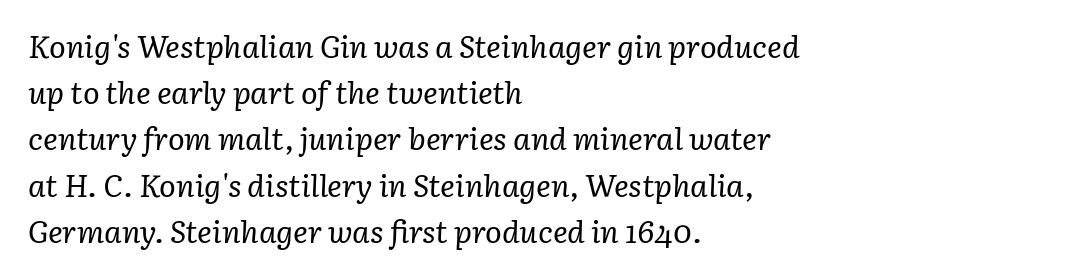
Q: Is the text bold? A: No.
Q: Is the text italic (slanted)? A: Yes, it leans right by about 3 degrees.
Q: Is the typeface a serif or a sans-serif typeface? A: Serif.
Q: Is the text underlined? A: No.
Q: How is the paragraph aligned? A: Left-aligned.
Q: Is the spacing between letters normal or unusually wide? A: Normal.
Q: Is the spacing between lines tight, normal or loose? A: Normal.
Q: Width (condensed, normal, or wide)? A: Normal.
Q: Stroke contrast? A: Low.
Q: x-height? A: Medium.
Q: Monospaced? A: No.
